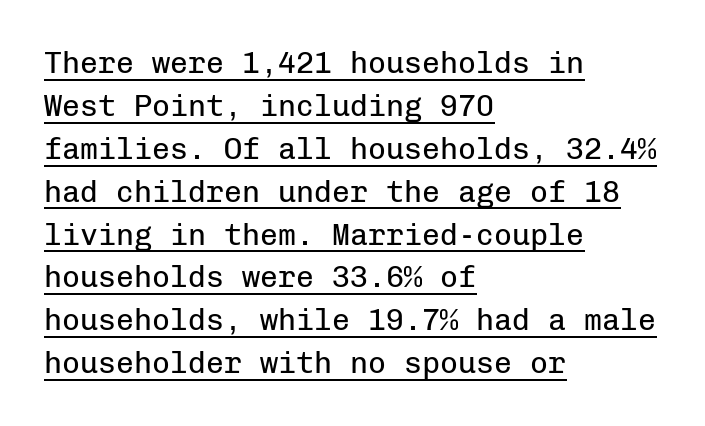
The passage shown is typed in a monospace face where columns stay perfectly aligned. Summary of weight: not heavy and not bold. A typesetter would call this leading conventional body-copy spacing. Line beginnings align vertically; line endings do not.
